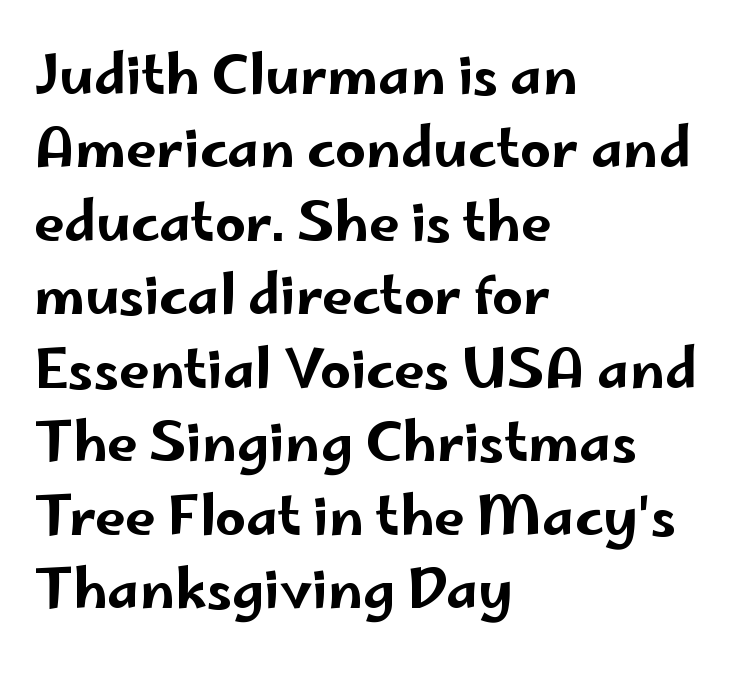
The image shows 54 px wide sans-serif type, upright; set left-aligned, normal line spacing (1.36x), normal letter spacing, not underlined; low stroke contrast and a small x-height.
